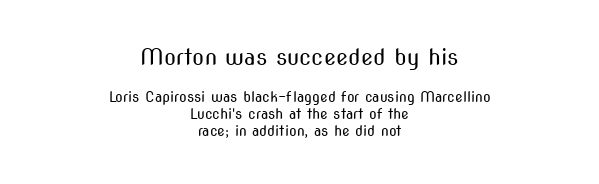
{"italic": "no", "bold": "no", "underline": "no", "align": "center", "line_spacing_ratio": 1.23, "letter_spacing": "normal", "letter_spacing_em": 0.0, "larger_block": "first", "size_ratio": 1.57, "glyph_px": 22}
